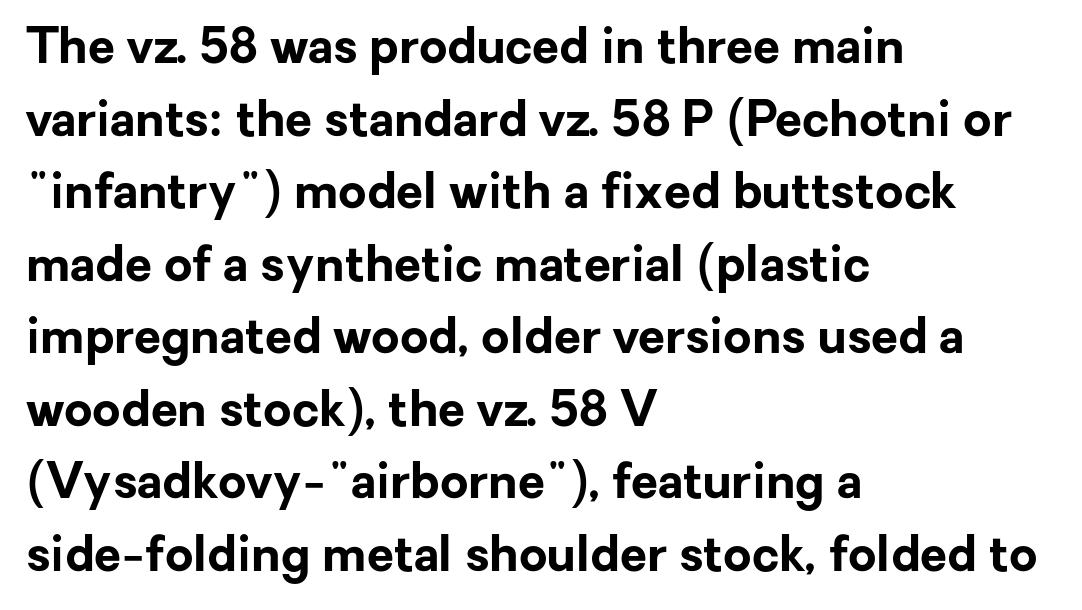
The image shows 49 px bold sans-serif type, upright; set left-aligned, normal line spacing (1.48x), normal letter spacing, not underlined; low stroke contrast and a medium x-height.
